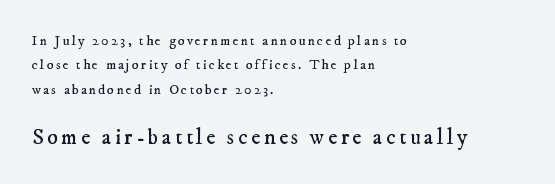
Q: Is the text bold? A: No.
Q: Is the text underlined? A: No.
Q: How is the paragraph aligned? A: Left-aligned.
Q: Which block of text is set in a larger size, the first (top) or the second (bottom)? A: The second (bottom) one.
